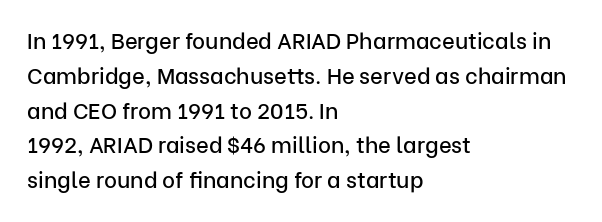
The letters stand straight up with perfectly vertical stems. The strip under each line holds only bare page. Each new line begins a customary step beneath the previous one. Inter-character spacing is left at the font's built-in metrics. The paragraph shown leans on its left margin.
